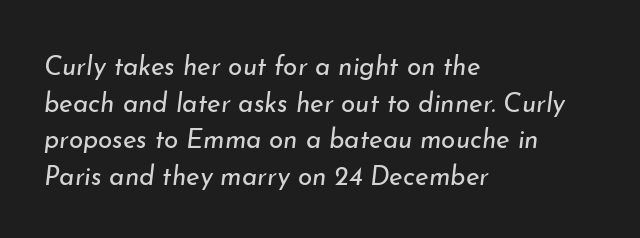
Q: Is the text bold? A: No.
Q: Is the text italic (slanted)? A: Yes, it leans right by about 7 degrees.
Q: Is the text underlined? A: No.
Q: How is the paragraph aligned? A: Left-aligned.
Q: Is the spacing between letters normal or unusually wide? A: Normal.
Q: Is the spacing between lines tight, normal or loose? A: Normal.
